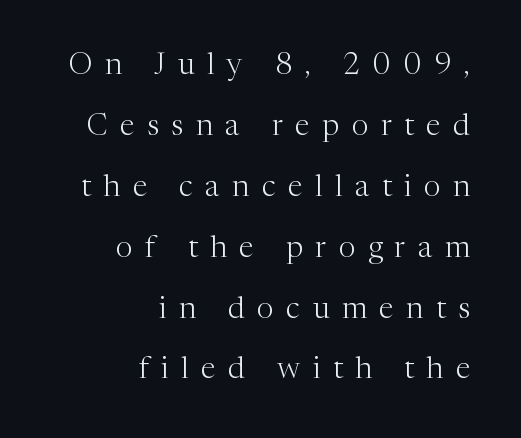
{"serif": "yes", "italic": "no", "bold": "no", "weight": "light", "width": "normal", "stroke_contrast": "medium", "x_height": "medium", "monospaced": "no", "underline": "no", "align": "right", "line_spacing": "loose", "line_spacing_ratio": 2.03, "letter_spacing": "wide", "letter_spacing_em": 0.42, "glyph_px": 30}
